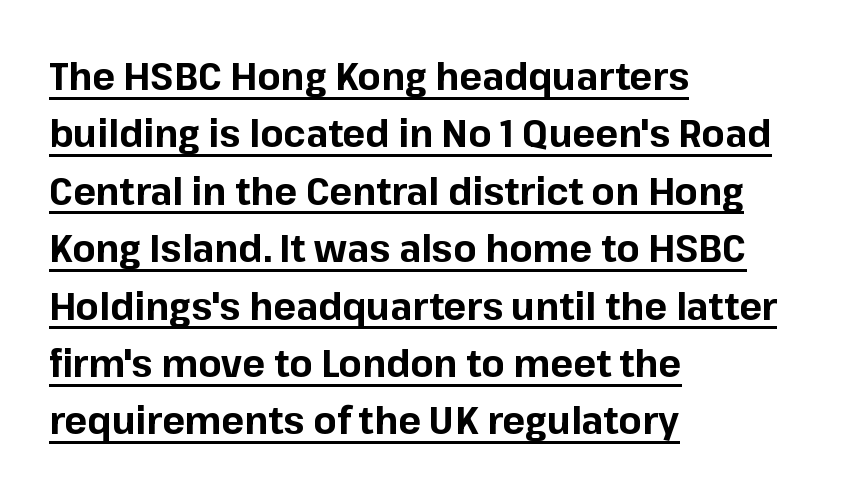
Q: Is the text bold? A: Yes.
Q: Is the text italic (slanted)? A: No, it is upright.
Q: Is the typeface a serif or a sans-serif typeface? A: Sans-serif.
Q: Is the text underlined? A: Yes.
Q: How is the paragraph aligned? A: Left-aligned.
Q: Is the spacing between letters normal or unusually wide? A: Normal.
Q: Is the spacing between lines tight, normal or loose? A: Normal.
Q: Width (condensed, normal, or wide)? A: Normal.
Q: Stroke contrast? A: Low.
Q: x-height? A: Medium.
Q: Monospaced? A: No.
